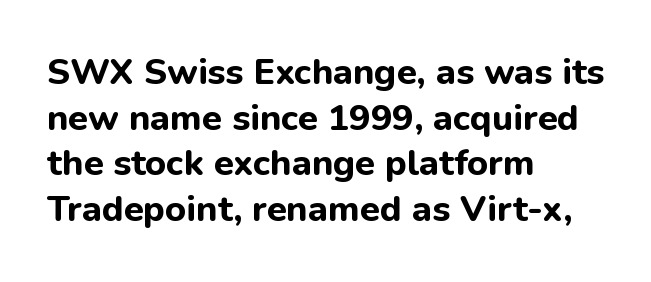
The image shows 36 px bold sans-serif type, upright; set left-aligned, normal line spacing (1.27x), normal letter spacing, not underlined; low stroke contrast and a medium x-height.
